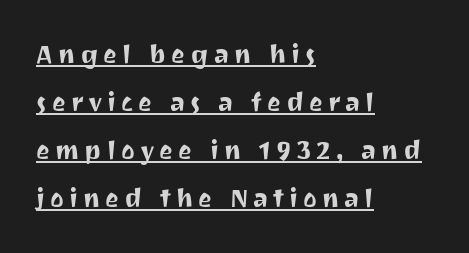
{"italic": "no", "underline": "yes", "align": "left", "line_spacing_ratio": 1.85, "glyph_px": 26}
